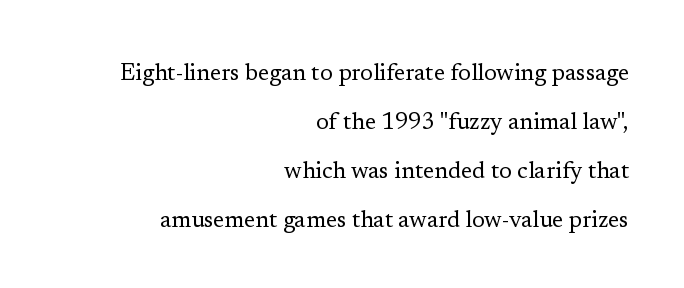
The typesetter chose a ragged-left arrangement here. Stem width sits at or under what a default text font uses. This rendering features lettering with no underline. The font's upright variant was chosen for this text.
